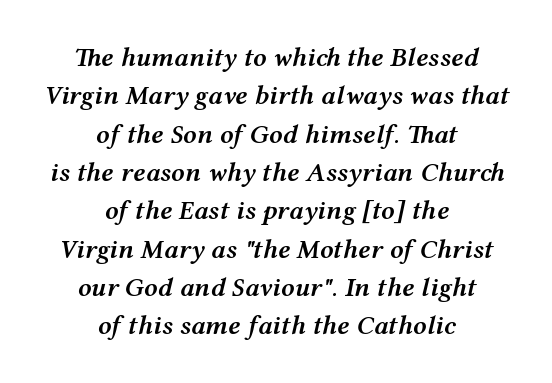
Q: Is the text bold? A: Semi-bold.
Q: Is the text italic (slanted)? A: Yes, it leans right by about 12 degrees.
Q: Is the text underlined? A: No.
Q: How is the paragraph aligned? A: Centered.
Q: Is the spacing between letters normal or unusually wide? A: Normal.
Q: Is the spacing between lines tight, normal or loose? A: Normal.
